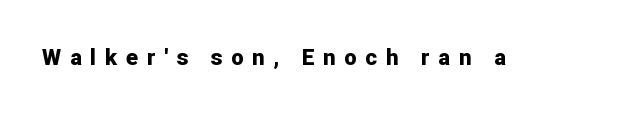
{"italic": "no", "bold": "yes", "underline": "no", "letter_spacing": "wide", "letter_spacing_em": 0.4, "glyph_px": 22}
